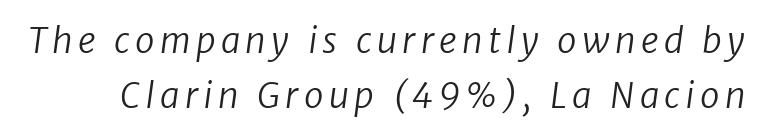
The image shows 35 px regular-weight sans-serif type; set normal line spacing (1.56x), not underlined; low stroke contrast and a medium x-height.
